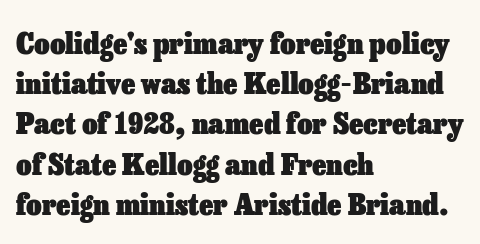
Q: Is the text bold? A: Yes.
Q: Is the text italic (slanted)? A: No, it is upright.
Q: Is the text underlined? A: No.
Q: How is the paragraph aligned? A: Left-aligned.
Q: Is the spacing between letters normal or unusually wide? A: Normal.
Q: Is the spacing between lines tight, normal or loose? A: Normal.
Q: Width (condensed, normal, or wide)? A: Normal.
Q: Stroke contrast? A: Low.
Q: x-height? A: Medium.
Q: Monospaced? A: No.
